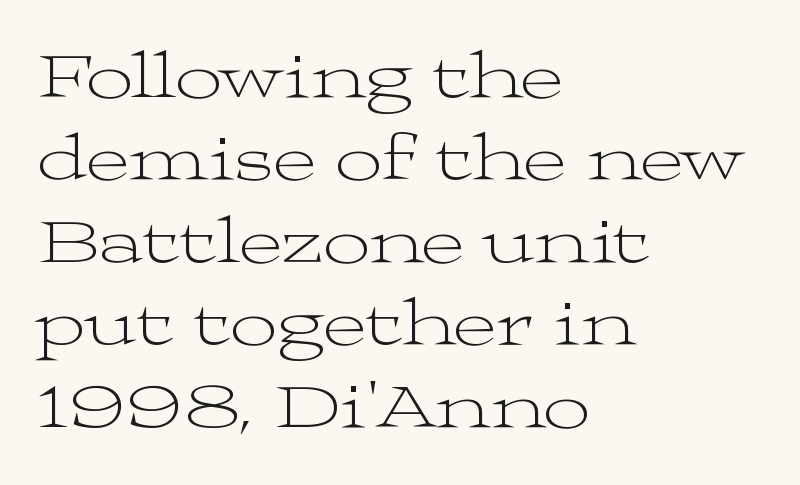
{"serif": "yes", "italic": "no", "bold": "no", "weight": "light", "width": "wide", "stroke_contrast": "medium", "x_height": "medium", "monospaced": "no", "underline": "no", "align": "left", "line_spacing": "normal", "line_spacing_ratio": 1.25, "letter_spacing": "normal", "letter_spacing_em": 0.0, "glyph_px": 66}
